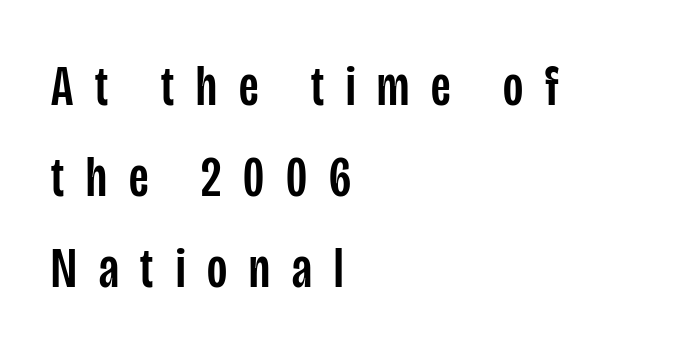
The image shows 58 px condensed sans-serif type, upright; set left-aligned, normal line spacing (1.57x), unusually wide letter spacing (+0.38 em), not underlined; low stroke contrast and a large x-height.
